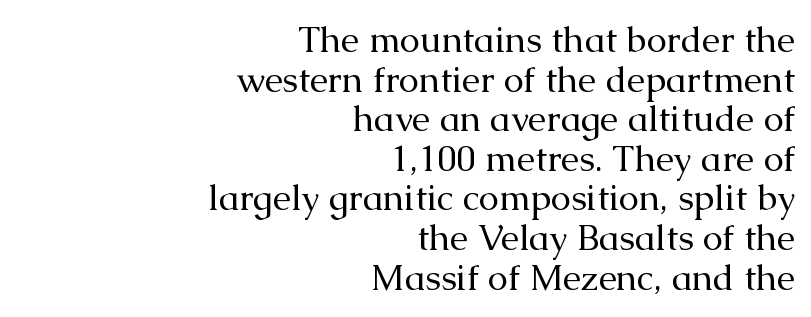
In terms of letterform style, serifs are clearly present. The string is rendered with underlining switched off. The strokes are not fattened; the text isn't bold. Does extra space separate the letters? No, they use regular spacing.
